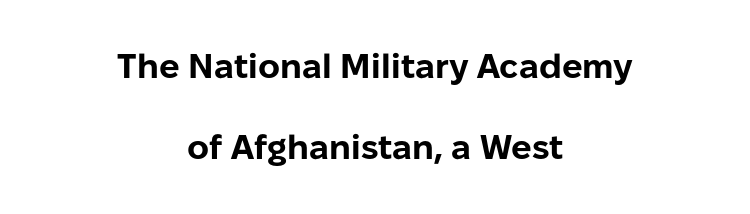
{"serif": "no", "italic": "no", "bold": "yes", "weight": "bold", "width": "normal", "stroke_contrast": "low", "x_height": "medium", "monospaced": "no", "underline": "no", "align": "center", "line_spacing": "loose", "line_spacing_ratio": 2.39, "letter_spacing": "normal", "letter_spacing_em": 0.0, "glyph_px": 34}
